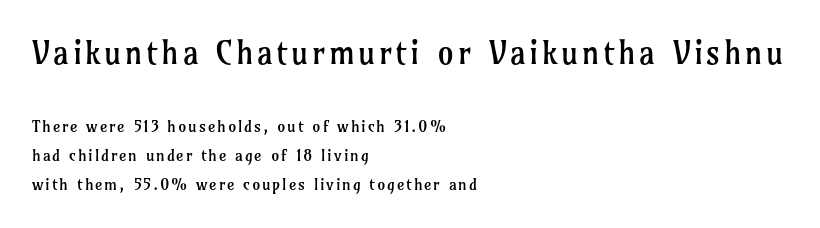
{"serif": "yes", "italic": "no", "bold": "no", "weight": "regular", "width": "normal", "stroke_contrast": "low", "x_height": "medium", "monospaced": "no", "underline": "no", "align": "left", "line_spacing_ratio": 1.82, "larger_block": "first", "size_ratio": 2.0, "glyph_px": 32}
